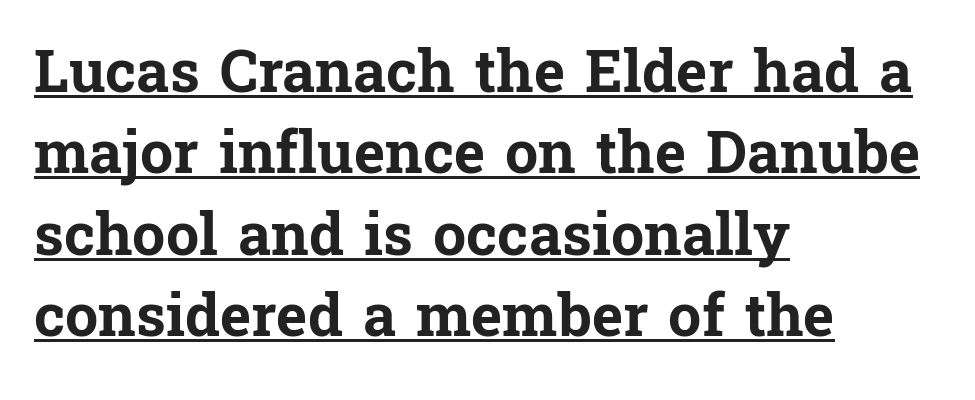
{"serif": "yes", "italic": "no", "bold": "yes", "weight": "bold", "width": "normal", "stroke_contrast": "low", "x_height": "medium", "monospaced": "no", "underline": "yes", "align": "left", "line_spacing": "normal", "line_spacing_ratio": 1.38, "letter_spacing": "normal", "letter_spacing_em": 0.0, "glyph_px": 59}
